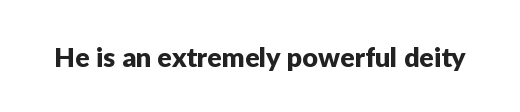
{"italic": "no", "underline": "no", "letter_spacing": "normal", "letter_spacing_em": 0.0, "glyph_px": 27}
